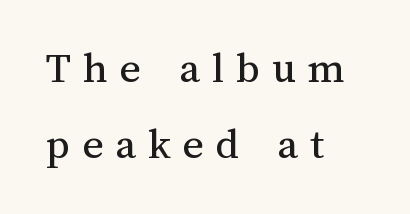
Q: Is the text bold? A: No.
Q: Is the text italic (slanted)? A: No, it is upright.
Q: Is the text underlined? A: No.
Q: How is the paragraph aligned? A: Left-aligned.
Q: Is the spacing between letters normal or unusually wide? A: Unusually wide.
Q: Is the spacing between lines tight, normal or loose? A: Normal.
Q: Width (condensed, normal, or wide)? A: Normal.
Q: Stroke contrast? A: Medium.
Q: x-height? A: Medium.
Q: Monospaced? A: No.
